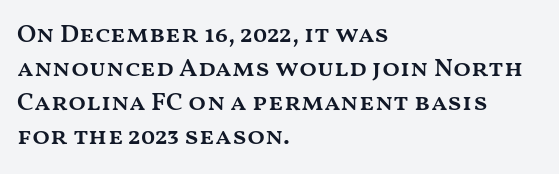
Q: Is the text bold? A: Semi-bold.
Q: Is the text italic (slanted)? A: No, it is upright.
Q: Is the text underlined? A: No.
Q: How is the paragraph aligned? A: Left-aligned.
Q: Is the spacing between letters normal or unusually wide? A: Normal.
Q: Is the spacing between lines tight, normal or loose? A: Normal.
